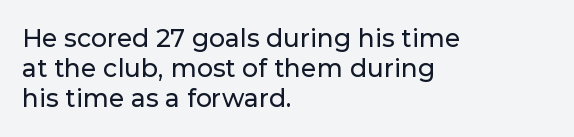
Q: Is the text italic (slanted)? A: No, it is upright.
Q: Is the text underlined? A: No.
Q: How is the paragraph aligned? A: Left-aligned.
Q: Is the spacing between letters normal or unusually wide? A: Normal.
